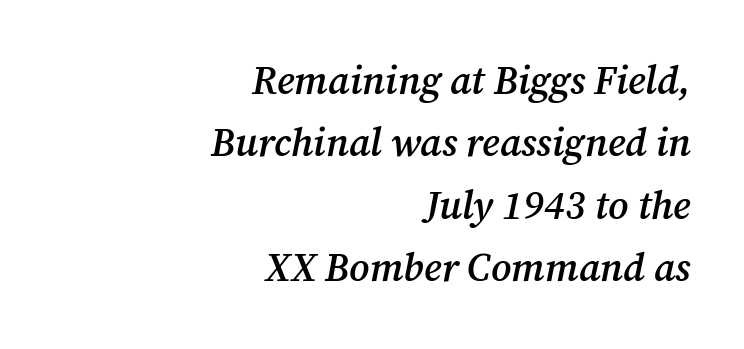
The image shows 39 px semibold serif type, italic (leaning right); set right-aligned, normal line spacing (1.6x), normal letter spacing, not underlined; medium stroke contrast and a medium x-height.
